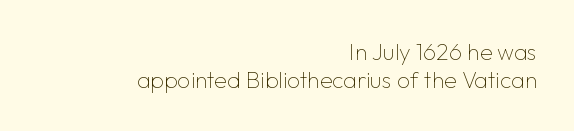
Is the block centered? No — it sits flush against the right margin. Descenders hang freely into open space. Counters stay open thanks to moderate or lighter strokes. Words appear dense and cohesive because spacing is normal.
